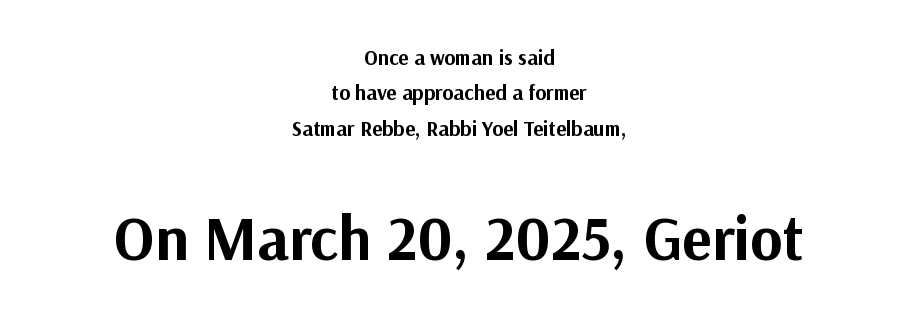
{"serif": "no", "italic": "no", "bold": "yes", "weight": "bold", "width": "normal", "stroke_contrast": "medium", "x_height": "medium", "monospaced": "no", "underline": "no", "align": "center", "line_spacing": "normal", "line_spacing_ratio": 1.69, "letter_spacing": "normal", "letter_spacing_em": 0.0, "larger_block": "second", "size_ratio": 2.95, "glyph_px": 62}
